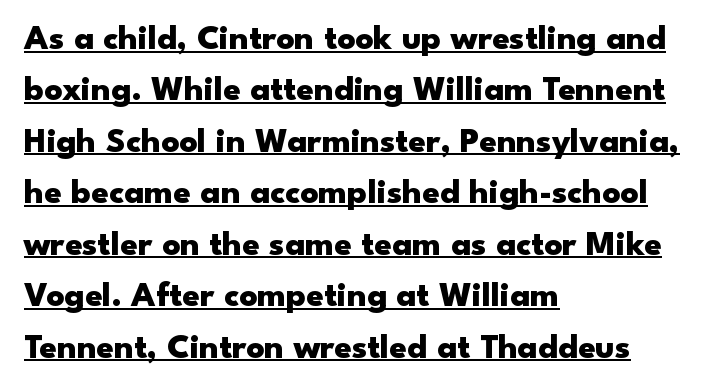
Compared with a centered layout, this one pins lines to the left instead. Check the space under the baseline: a stroke is drawn there. Type style note: lacks serifs. These lines are rendered in a variable-pitch font. How would I describe the line gaps? Plain and ordinary.
